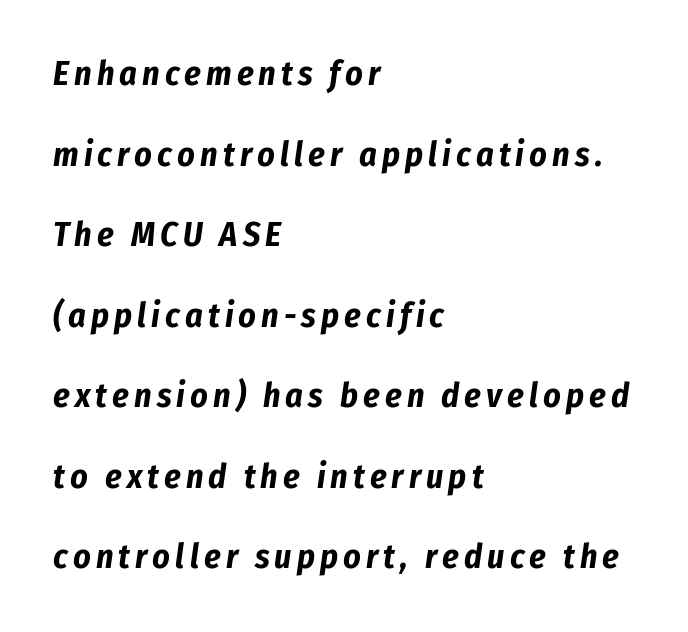
The designer dialed line spacing up above the default. Letters rest on an invisible, unmarked baseline. Caption: multi-line text, flush left, ragged right. You can tell it's italic because the verticals aren't actually vertical.
